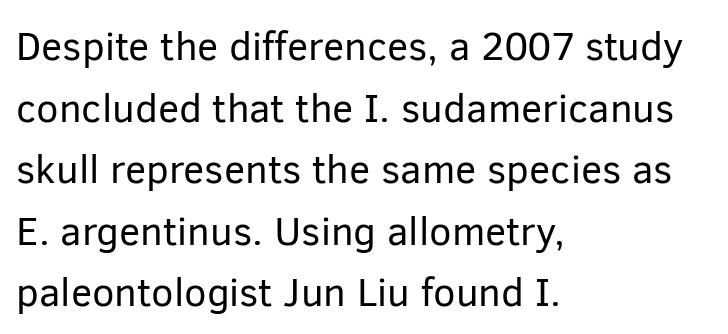
{"serif": "no", "italic": "no", "bold": "no", "weight": "regular", "width": "normal", "stroke_contrast": "low", "x_height": "medium", "monospaced": "no", "underline": "no", "align": "left", "line_spacing": "normal", "line_spacing_ratio": 1.54, "letter_spacing": "normal", "letter_spacing_em": 0.0, "glyph_px": 40}
